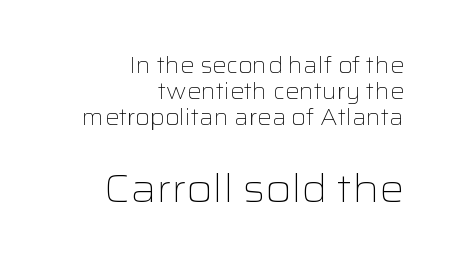
{"serif": "no", "italic": "no", "bold": "no", "weight": "light", "width": "wide", "stroke_contrast": "low", "x_height": "medium", "monospaced": "no", "underline": "no", "align": "right", "line_spacing_ratio": 1.18, "letter_spacing": "normal", "letter_spacing_em": 0.0, "larger_block": "second", "size_ratio": 1.77, "glyph_px": 39}
